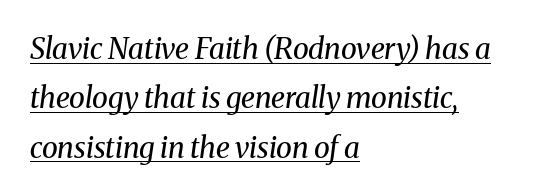
The image shows 29 px regular-weight serif type, italic (leaning right); set left-aligned, normal line spacing (1.7x), normal letter spacing, underlined; medium stroke contrast and a medium x-height.
